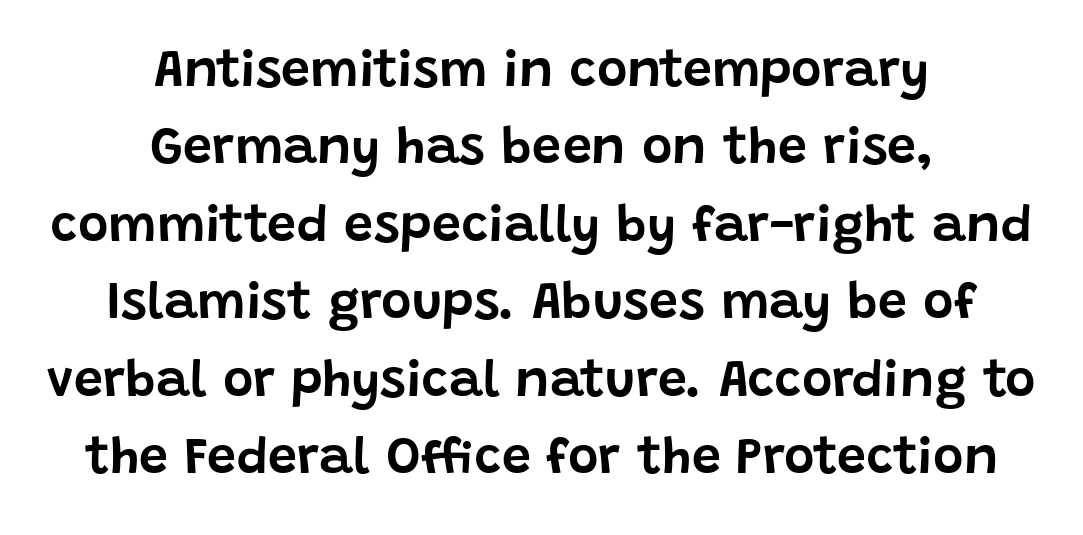
The image shows 52 px sans-serif type, upright; set centered, normal line spacing (1.49x), normal letter spacing, not underlined; low stroke contrast and a large x-height.
